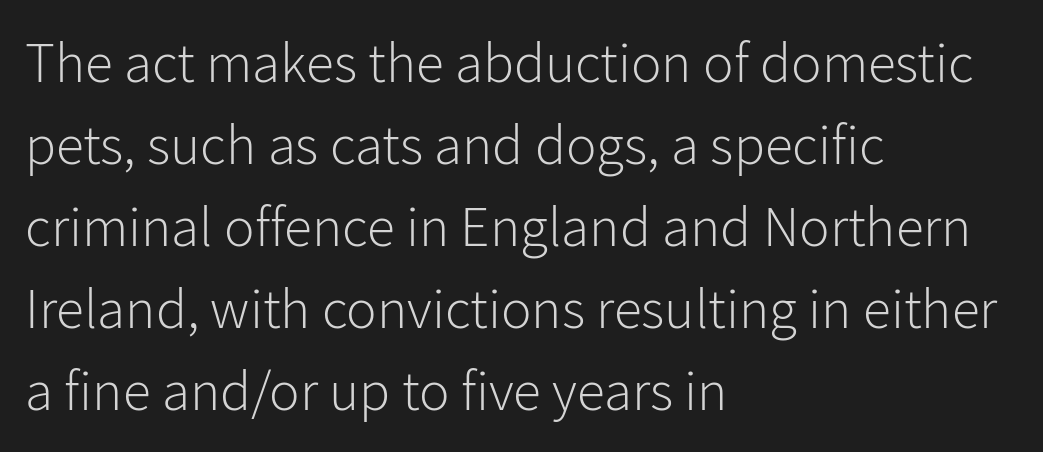
No chunkiness to these letters — they're not bold. One-word summary of the alignment: left. Do the characters align in a grid? No, the font is proportional. No extra tracking has been applied to these lines.
